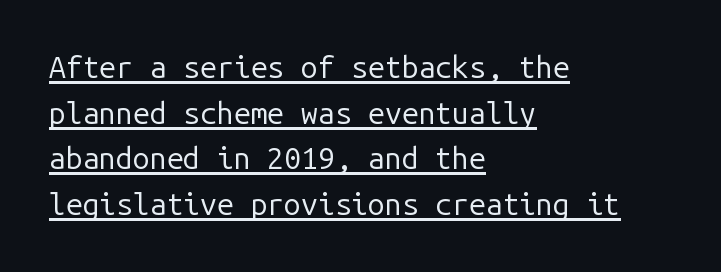
{"serif": "no", "italic": "no", "bold": "no", "weight": "regular", "width": "normal", "stroke_contrast": "low", "x_height": "medium", "monospaced": "yes", "underline": "yes", "align": "left", "line_spacing": "normal", "line_spacing_ratio": 1.52, "letter_spacing": "normal", "letter_spacing_em": 0.0, "glyph_px": 30}
